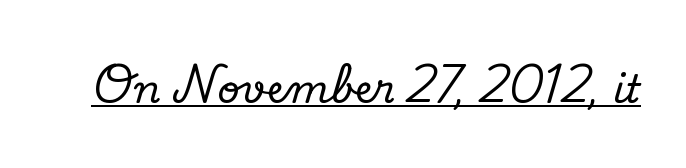
The image shows 39 px serif type; set normal letter spacing, underlined; low stroke contrast and a small x-height.
